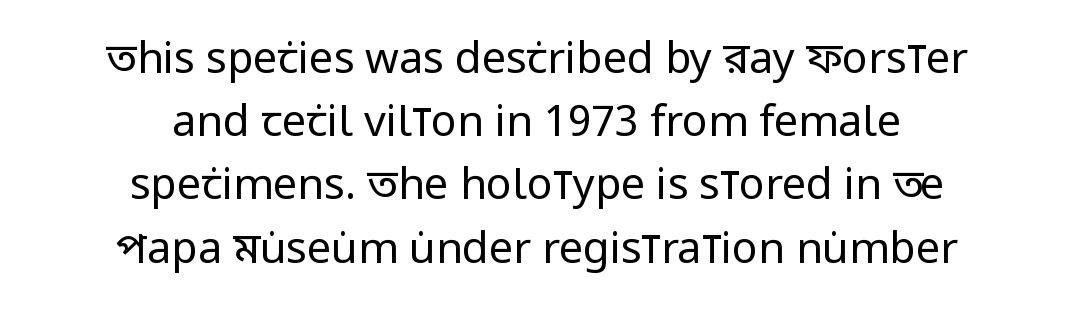
{"serif": "no", "italic": "no", "bold": "no", "weight": "regular", "width": "condensed", "stroke_contrast": "low", "x_height": "large", "monospaced": "no", "underline": "no", "align": "center", "line_spacing": "normal", "line_spacing_ratio": 1.47, "letter_spacing": "normal", "letter_spacing_em": 0.0, "glyph_px": 43}
